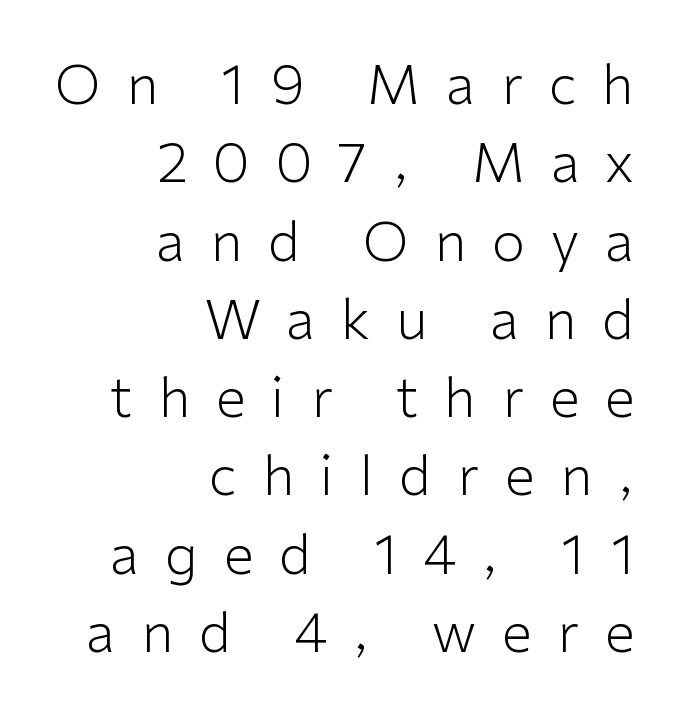
{"serif": "no", "italic": "no", "bold": "no", "weight": "light", "width": "normal", "stroke_contrast": "low", "x_height": "medium", "monospaced": "no", "underline": "no", "align": "right", "line_spacing": "normal", "line_spacing_ratio": 1.45, "letter_spacing": "wide", "letter_spacing_em": 0.48, "glyph_px": 54}
